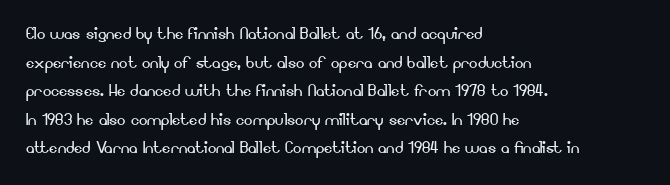
The image shows 21 px text type, upright; set left-aligned, normal line spacing (1.36x), normal letter spacing, not underlined.
